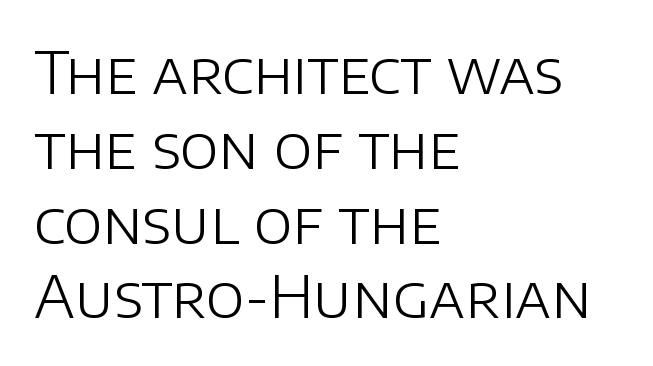
Characters remain perfectly vertical along every line. The type family on display is of the sans-serif kind. Caption: face not bold, strokes unweighted. There is no visible air inserted between adjacent glyphs. Any mark beneath the type? The region is blank.
